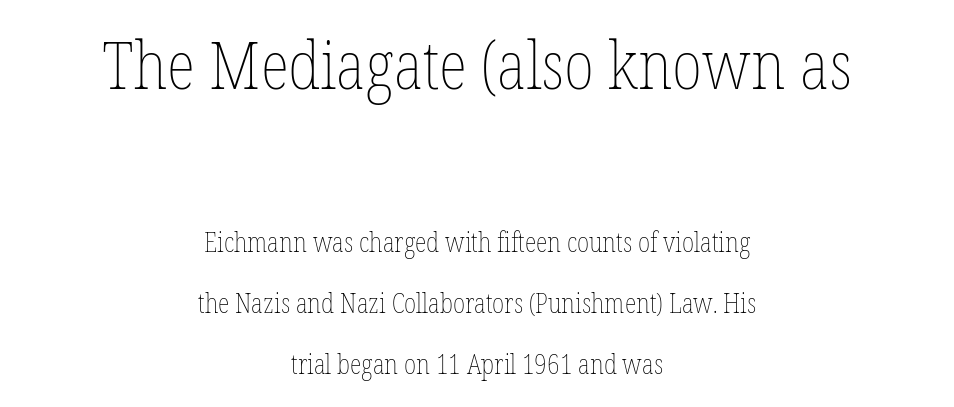
One glance says open: line gaps are wider than usual. Underline: absent. Proportional: the letters do not fall into vertical columns. The composition opens big and finishes small. These lines are centered, leaving both edges ragged.
